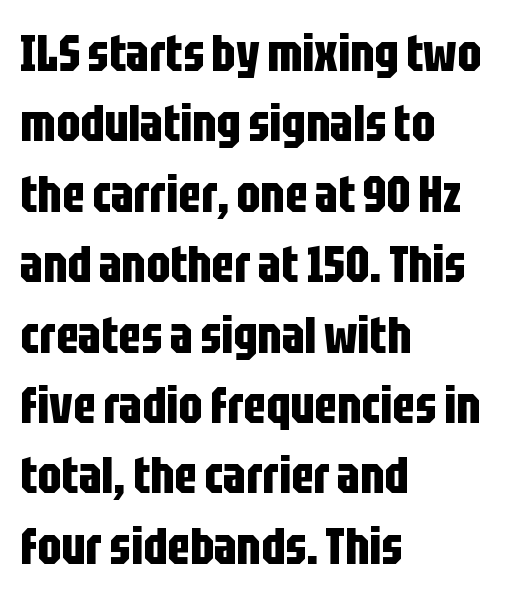
The image shows 51 px bold, condensed sans-serif type, upright; set left-aligned, normal line spacing (1.38x), normal letter spacing, not underlined; low stroke contrast and a large x-height.
